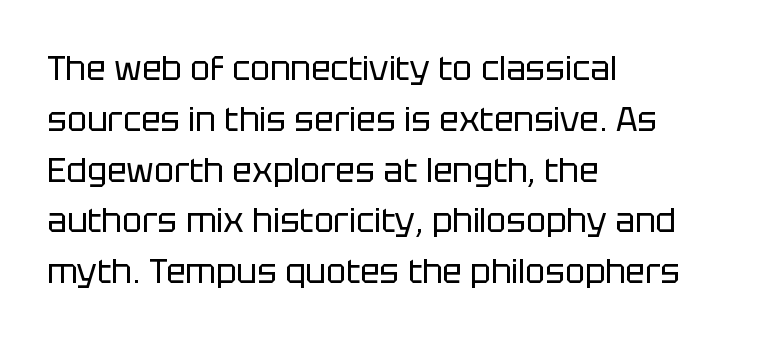
{"serif": "no", "italic": "no", "bold": "no", "weight": "regular", "width": "normal", "stroke_contrast": "low", "x_height": "large", "monospaced": "no", "underline": "no", "align": "left", "line_spacing": "normal", "line_spacing_ratio": 1.54, "letter_spacing": "normal", "letter_spacing_em": 0.0, "glyph_px": 33}
